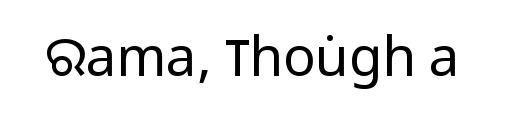
The image shows 54 px regular-weight, condensed sans-serif type, upright; set normal letter spacing, not underlined; low stroke contrast and a large x-height.
